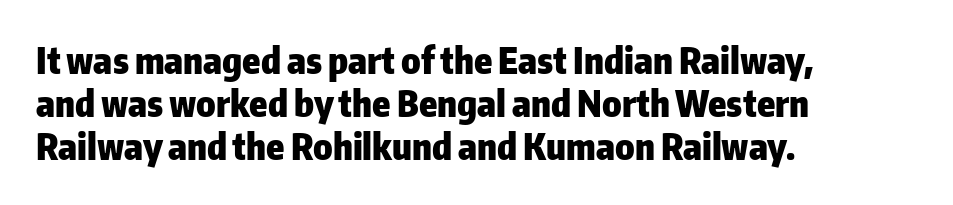
{"serif": "no", "italic": "no", "bold": "yes", "weight": "heavy", "width": "normal", "stroke_contrast": "low", "x_height": "medium", "monospaced": "no", "underline": "no", "align": "left", "line_spacing_ratio": 1.2, "letter_spacing": "normal", "letter_spacing_em": 0.0, "glyph_px": 36}
